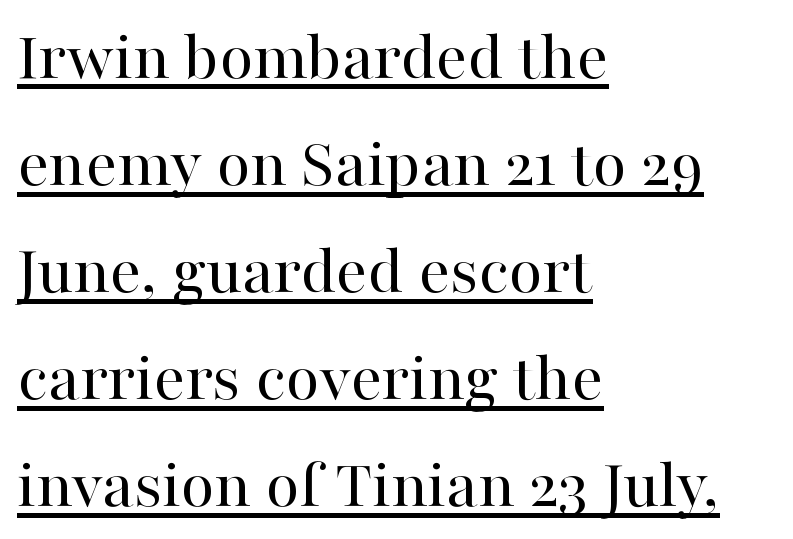
The image shows 70 px regular-weight serif type, upright; set left-aligned, normal line spacing (1.53x), normal letter spacing, underlined; high stroke contrast and a medium x-height.
